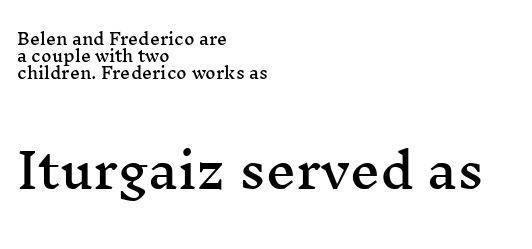
The image shows 48 px wide serif type, upright; set left-aligned, tight line spacing (1.07x), normal letter spacing, not underlined; the second (bottom) block is 3.0x larger; medium stroke contrast and a medium x-height.
